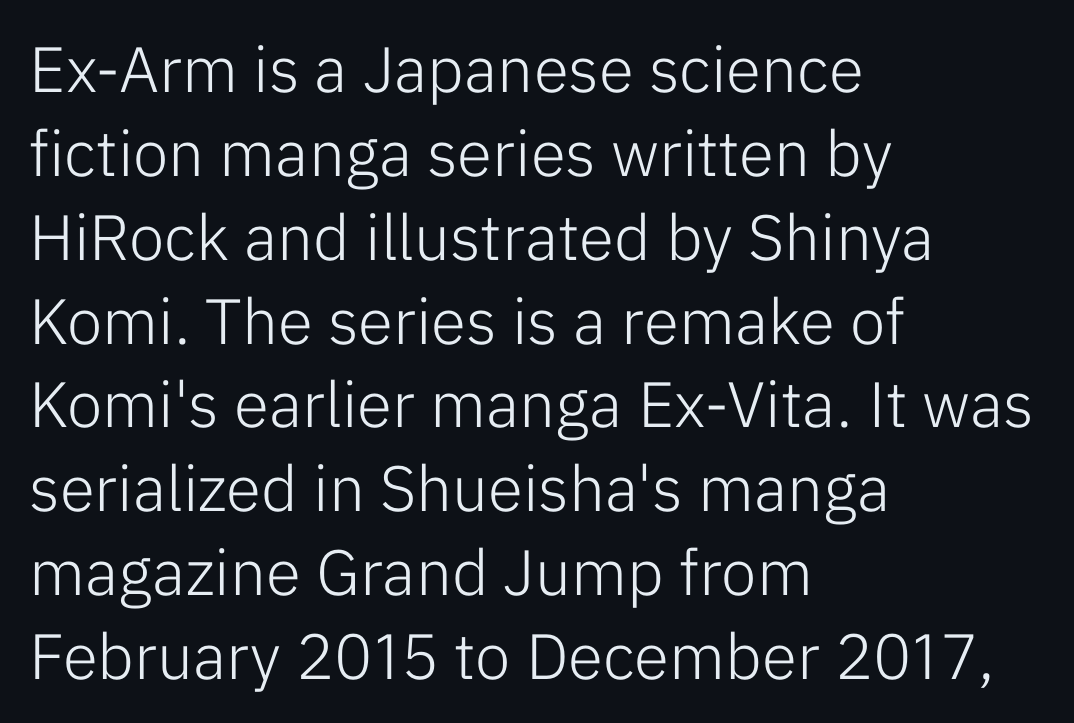
This reads as an unemphasized weight, regular at the heaviest. Beneath every word, the page is bare. Think of a printed novel: that variable character pitch is what you see here. Grotesque or geometric, the face here clearly has no serifs. In terms of letterspacing, this is plain default setting. These lines are set flush left with a ragged right edge.
